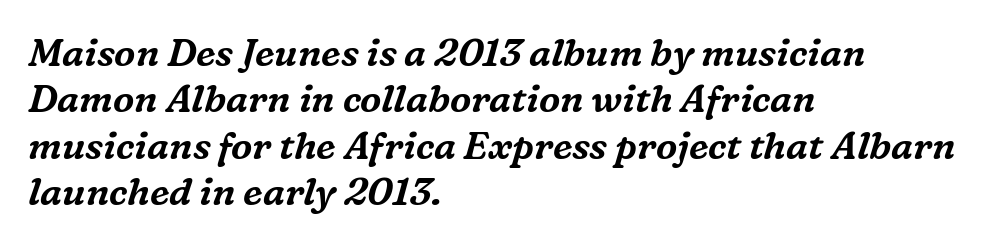
Q: Is the text italic (slanted)? A: Yes, it leans right by about 16 degrees.
Q: Is the typeface a serif or a sans-serif typeface? A: Serif.
Q: Is the text underlined? A: No.
Q: How is the paragraph aligned? A: Left-aligned.
Q: Is the spacing between letters normal or unusually wide? A: Normal.
Q: Width (condensed, normal, or wide)? A: Normal.
Q: Stroke contrast? A: Medium.
Q: x-height? A: Medium.
Q: Monospaced? A: No.
